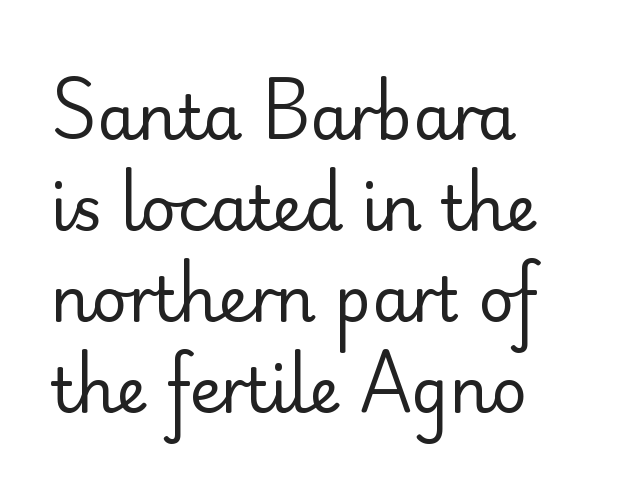
The image shows 62 px regular-weight sans-serif type, upright; set left-aligned, normal line spacing (1.47x), normal letter spacing, not underlined; low stroke contrast and a small x-height.
